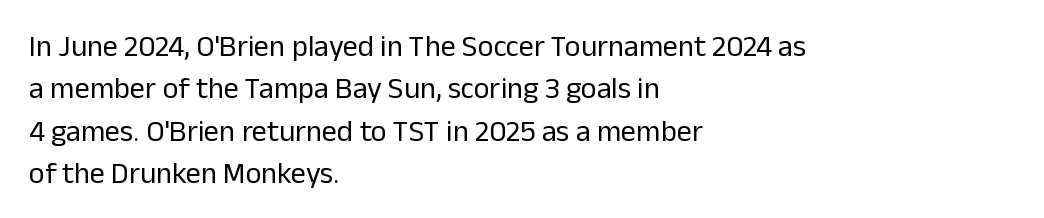
{"serif": "no", "italic": "no", "bold": "no", "weight": "regular", "width": "normal", "stroke_contrast": "low", "x_height": "medium", "monospaced": "no", "underline": "no", "align": "left", "line_spacing": "normal", "line_spacing_ratio": 1.41, "letter_spacing": "normal", "letter_spacing_em": 0.0, "glyph_px": 30}
